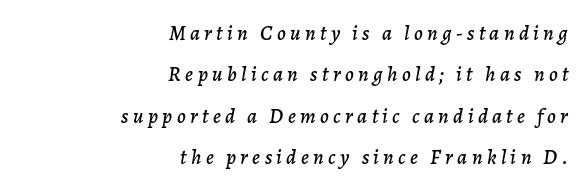
{"italic": "yes", "lean": "right", "slant_degrees": 7, "underline": "no", "align": "right", "line_spacing": "loose", "line_spacing_ratio": 1.97, "letter_spacing": "wide", "letter_spacing_em": 0.21, "glyph_px": 21}
